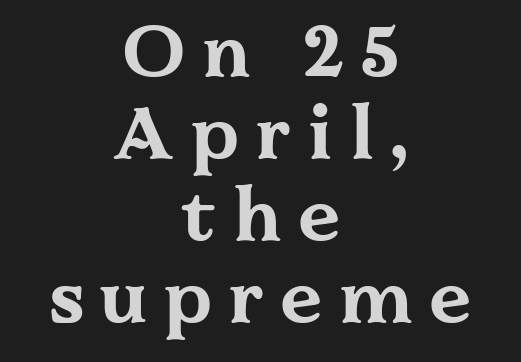
Q: Is the text bold? A: Yes.
Q: Is the text italic (slanted)? A: No, it is upright.
Q: Is the typeface a serif or a sans-serif typeface? A: Serif.
Q: Is the text underlined? A: No.
Q: How is the paragraph aligned? A: Centered.
Q: Is the spacing between letters normal or unusually wide? A: Unusually wide.
Q: Is the spacing between lines tight, normal or loose? A: Tight.
Q: Width (condensed, normal, or wide)? A: Wide.
Q: Stroke contrast? A: Medium.
Q: x-height? A: Medium.
Q: Monospaced? A: No.
